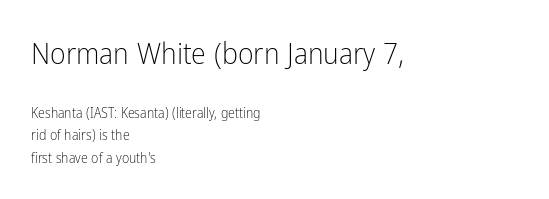
Unlike italic type, these characters show no tilt at all. This sample has the flowing, uneven cadence of proportional lettering. Anything drawn beneath the words? Only blank space. This block has exactly the height ordinary leading produces. Type style note: lacks serifs.
